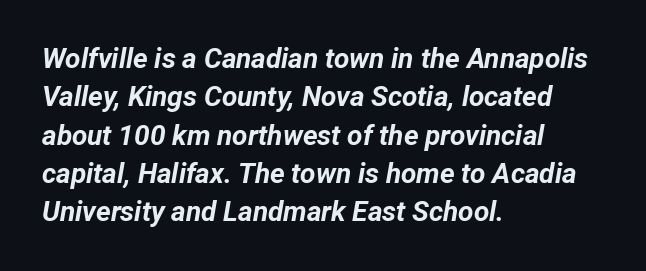
Q: Is the text bold? A: Yes.
Q: Is the text italic (slanted)? A: Yes, it leans right by about 12 degrees.
Q: Is the text underlined? A: No.
Q: How is the paragraph aligned? A: Left-aligned.
Q: Is the spacing between letters normal or unusually wide? A: Normal.
Q: Is the spacing between lines tight, normal or loose? A: Normal.
Q: Width (condensed, normal, or wide)? A: Normal.
Q: Stroke contrast? A: Low.
Q: x-height? A: Medium.
Q: Monospaced? A: No.
